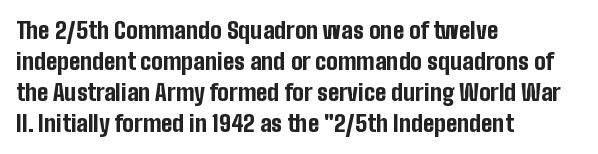
Caption: bold face, heavy strokes. Compared with typical body copy, the letter spacing here is the same. Line starts are locked; line ends wander. The axis of the letterforms is exactly vertical.
